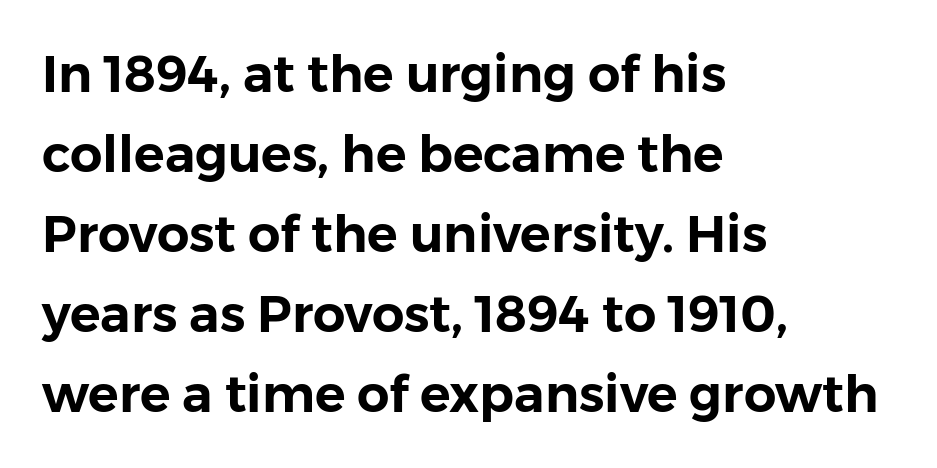
Q: Is the text italic (slanted)? A: No, it is upright.
Q: Is the typeface a serif or a sans-serif typeface? A: Sans-serif.
Q: Is the text underlined? A: No.
Q: How is the paragraph aligned? A: Left-aligned.
Q: Is the spacing between letters normal or unusually wide? A: Normal.
Q: Is the spacing between lines tight, normal or loose? A: Normal.
Q: Width (condensed, normal, or wide)? A: Normal.
Q: Stroke contrast? A: Low.
Q: x-height? A: Medium.
Q: Monospaced? A: No.
